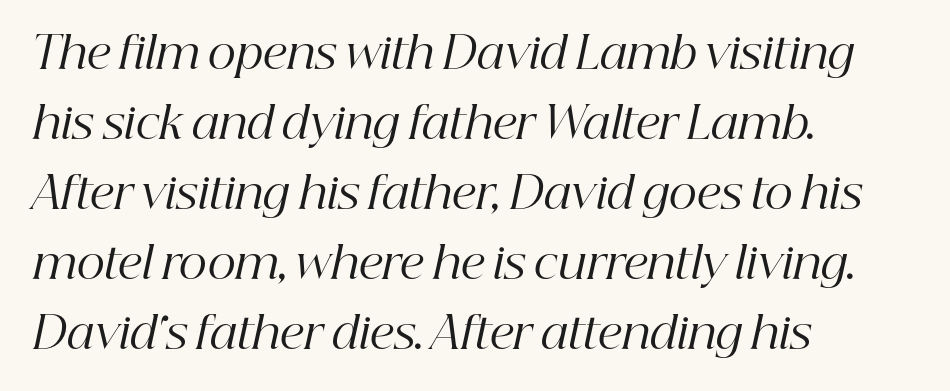
The letterforms sit shoulder to shoulder at normal distance. In terms of leading, this rendering sits right in the middle. Leftover space on each line is placed entirely after the last word. Here the designer chose a conventional face with non-uniform glyph widths.
